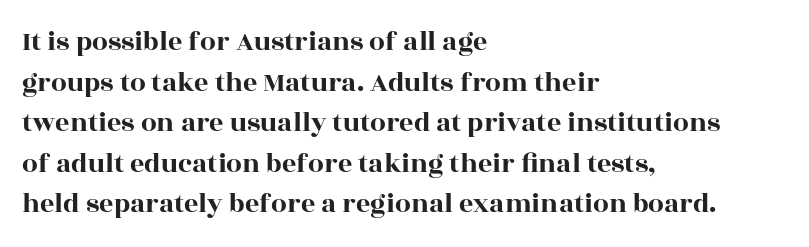
{"serif": "yes", "italic": "no", "width": "wide", "x_height": "large", "monospaced": "no", "underline": "no", "align": "left", "line_spacing": "normal", "line_spacing_ratio": 1.45, "letter_spacing": "normal", "letter_spacing_em": 0.0, "glyph_px": 28}
